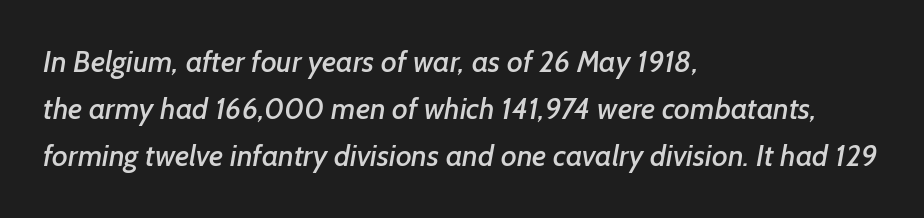
The image shows 30 px sans-serif type; set left-aligned, normal line spacing (1.57x), normal letter spacing, not underlined; low stroke contrast and a medium x-height.
